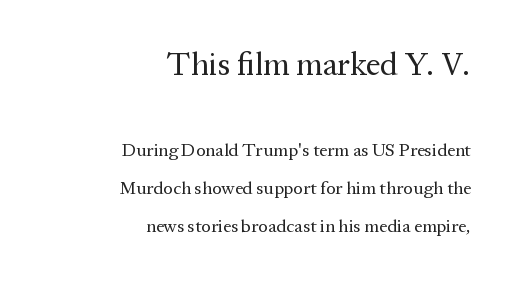
Q: Is the text bold? A: No.
Q: Is the text italic (slanted)? A: No, it is upright.
Q: Is the typeface a serif or a sans-serif typeface? A: Serif.
Q: Is the text underlined? A: No.
Q: How is the paragraph aligned? A: Right-aligned.
Q: Is the spacing between letters normal or unusually wide? A: Normal.
Q: Is the spacing between lines tight, normal or loose? A: Loose.
Q: Which block of text is set in a larger size, the first (top) or the second (bottom)? A: The first (top) one.
Q: Width (condensed, normal, or wide)? A: Normal.
Q: Stroke contrast? A: Medium.
Q: x-height? A: Medium.
Q: Monospaced? A: No.
